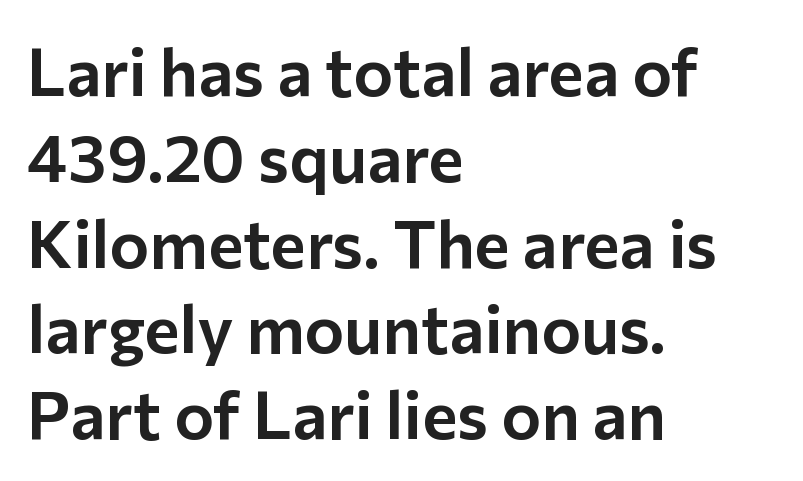
Q: Is the text italic (slanted)? A: No, it is upright.
Q: Is the typeface a serif or a sans-serif typeface? A: Sans-serif.
Q: Is the text underlined? A: No.
Q: How is the paragraph aligned? A: Left-aligned.
Q: Is the spacing between letters normal or unusually wide? A: Normal.
Q: Is the spacing between lines tight, normal or loose? A: Normal.
Q: Width (condensed, normal, or wide)? A: Normal.
Q: Stroke contrast? A: Low.
Q: x-height? A: Medium.
Q: Monospaced? A: No.
